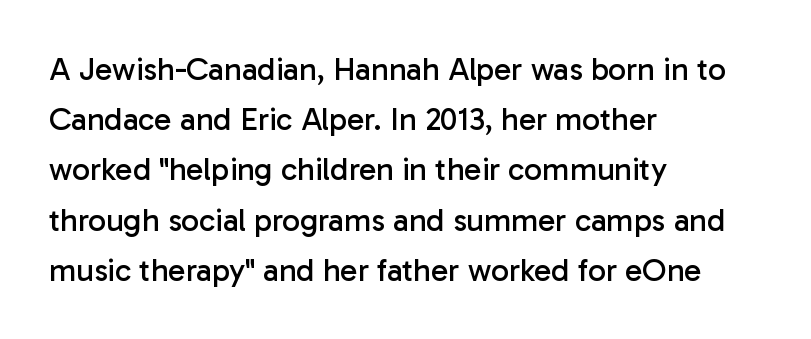
The image shows 32 px regular-weight sans-serif type, upright; set left-aligned, normal line spacing (1.57x), normal letter spacing, not underlined; low stroke contrast and a medium x-height.
